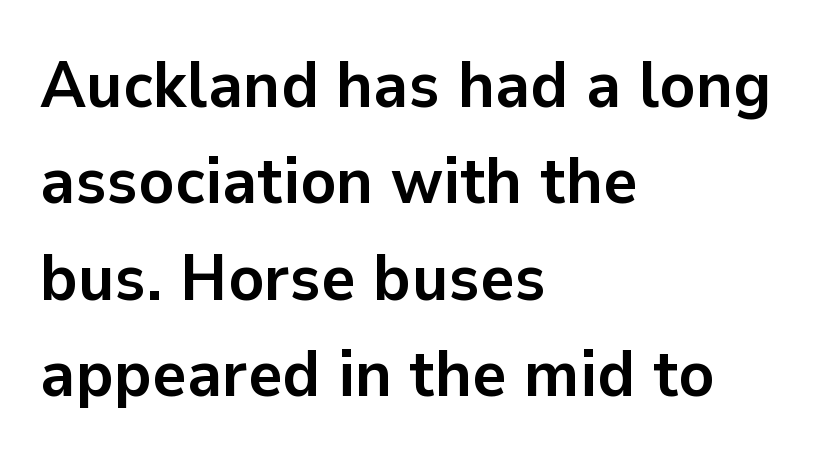
The image shows 66 px semibold sans-serif type, upright; set left-aligned, normal line spacing (1.46x), normal letter spacing, not underlined; low stroke contrast and a medium x-height.
